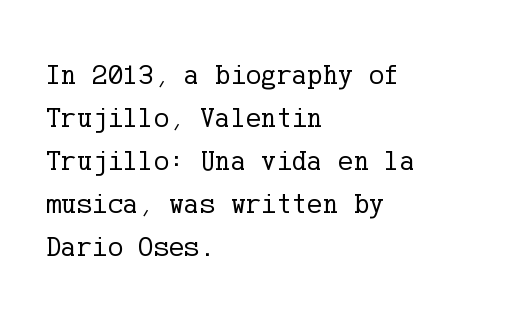
{"serif": "yes", "italic": "no", "bold": "no", "weight": "regular", "width": "normal", "stroke_contrast": "low", "x_height": "medium", "underline": "no", "align": "left", "line_spacing": "normal", "line_spacing_ratio": 1.48, "letter_spacing": "normal", "letter_spacing_em": 0.0, "glyph_px": 29}
